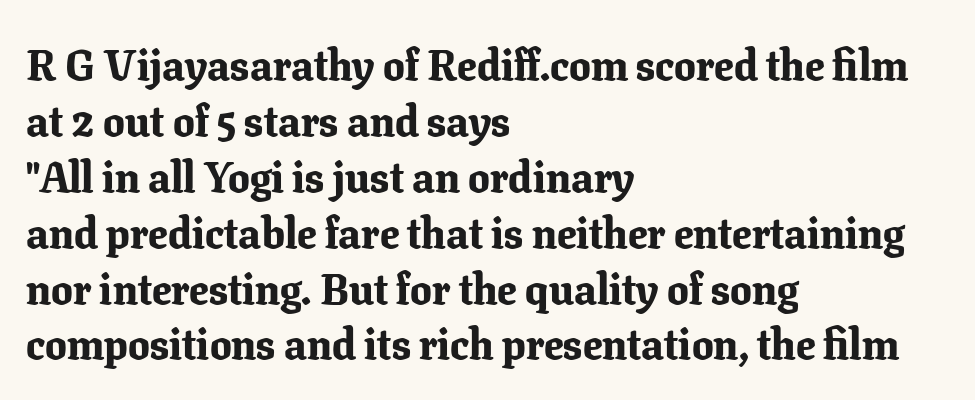
The image shows 43 px bold serif type, upright; set left-aligned, normal line spacing (1.3x), normal letter spacing, not underlined; low stroke contrast and a medium x-height.
